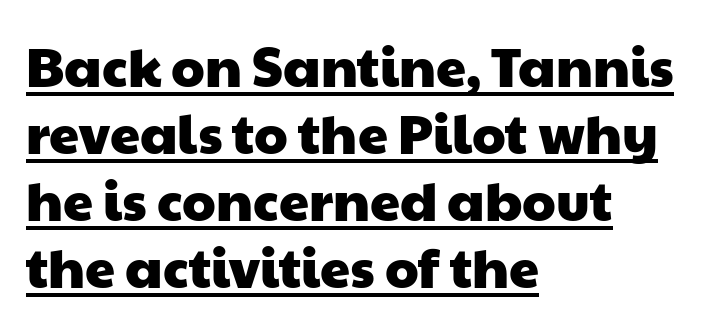
{"serif": "no", "width": "wide", "stroke_contrast": "low", "x_height": "medium", "monospaced": "no", "underline": "yes", "align": "left", "line_spacing_ratio": 1.24, "letter_spacing": "normal", "letter_spacing_em": 0.0, "glyph_px": 54}
